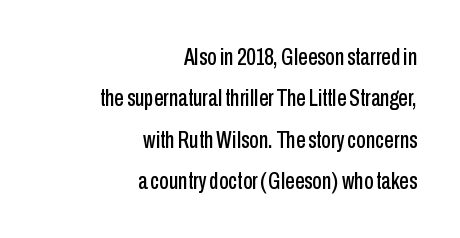
It's the straight-up-and-down kind of type. This sample uses plain, unmodified letter spacing. Nobody drew a line under any word here. The rendering anchors every line to the right-hand side.
